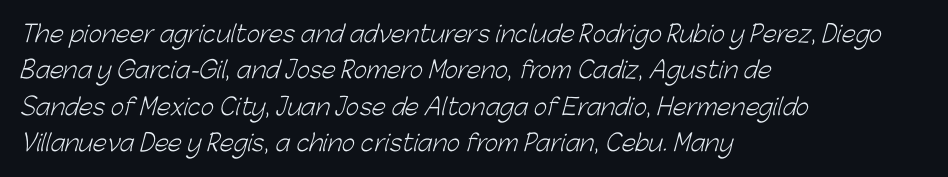
{"bold": "no", "underline": "no", "align": "left", "line_spacing": "normal", "line_spacing_ratio": 1.58, "letter_spacing": "normal", "letter_spacing_em": 0.0, "glyph_px": 23}
